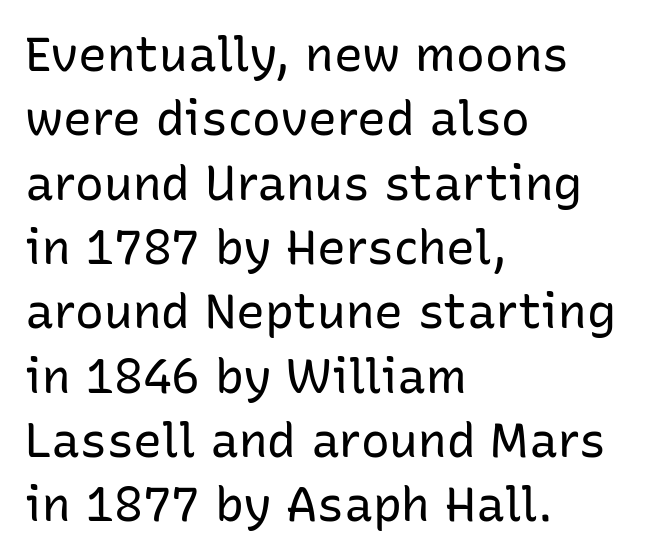
Q: Is the text bold? A: No.
Q: Is the text italic (slanted)? A: No, it is upright.
Q: Is the typeface a serif or a sans-serif typeface? A: Sans-serif.
Q: Is the text underlined? A: No.
Q: How is the paragraph aligned? A: Left-aligned.
Q: Is the spacing between letters normal or unusually wide? A: Normal.
Q: Is the spacing between lines tight, normal or loose? A: Normal.
Q: Width (condensed, normal, or wide)? A: Normal.
Q: Stroke contrast? A: Low.
Q: x-height? A: Medium.
Q: Monospaced? A: No.
